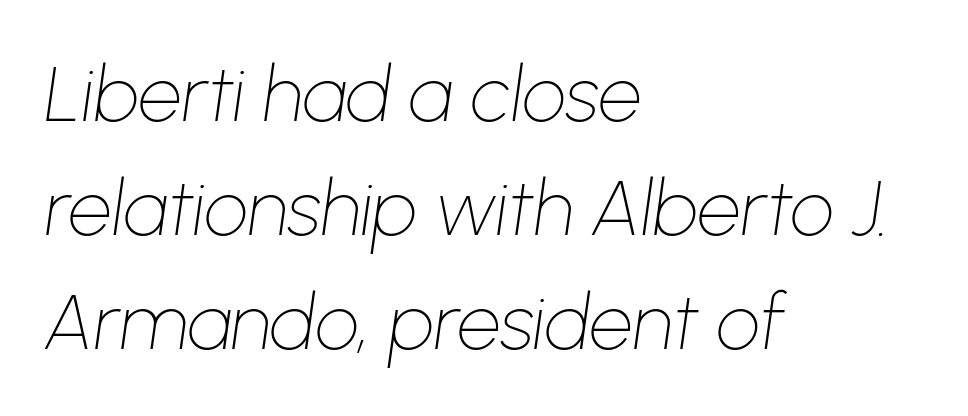
How are the letters spaced? Ordinarily, with no added tracking. The area under the type is left untouched. Horizontally, the lines are justified to the leading edge only. The block of text has a typical density, with ordinary space between rows. The rendering uses natural spacing where letterforms have individual widths.
